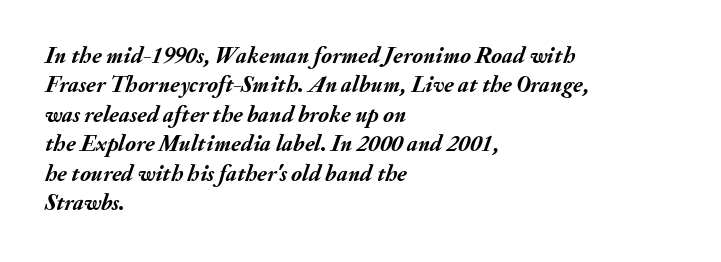
The designer left line spacing at the default. Standard letterfit; no display-style spreading of the glyphs. Line starts are locked; line ends wander. The specimen reads as italic at a glance. What weight is shown? A full bold with thick strokes. Beneath every word, the page is bare.
